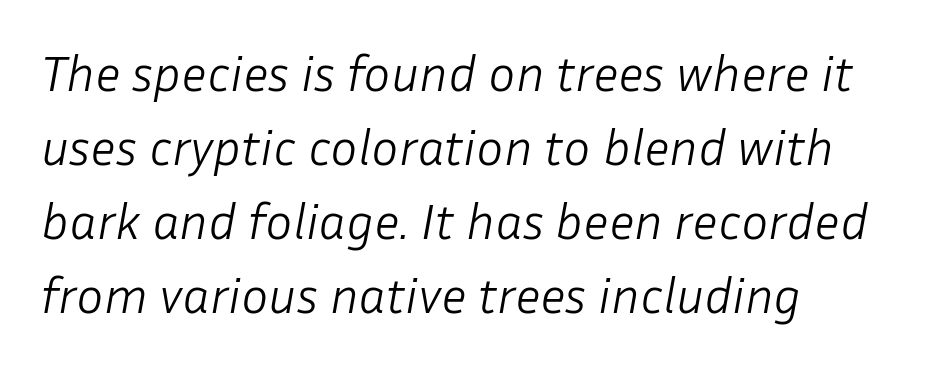
{"italic": "yes", "lean": "right", "slant_degrees": 10, "bold": "no", "weight": "light", "width": "normal", "stroke_contrast": "low", "x_height": "medium", "monospaced": "no", "underline": "no", "align": "left", "line_spacing": "normal", "line_spacing_ratio": 1.45, "letter_spacing": "normal", "letter_spacing_em": 0.0, "glyph_px": 51}
